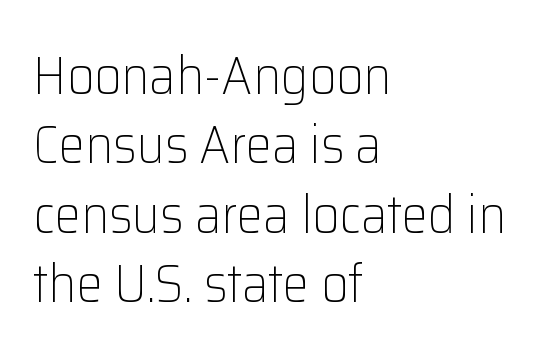
Q: Is the text bold? A: No.
Q: Is the text italic (slanted)? A: No, it is upright.
Q: Is the typeface a serif or a sans-serif typeface? A: Sans-serif.
Q: Is the text underlined? A: No.
Q: How is the paragraph aligned? A: Left-aligned.
Q: Is the spacing between letters normal or unusually wide? A: Normal.
Q: Is the spacing between lines tight, normal or loose? A: Normal.
Q: Width (condensed, normal, or wide)? A: Normal.
Q: Stroke contrast? A: Low.
Q: x-height? A: Medium.
Q: Monospaced? A: No.
